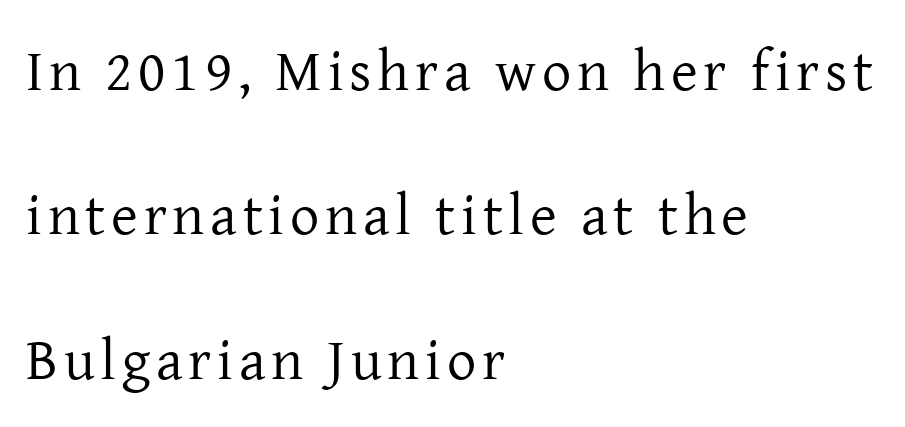
The image shows 58 px regular-weight serif type, upright; set left-aligned, loose line spacing (2.49x), not underlined; low stroke contrast and a medium x-height.
